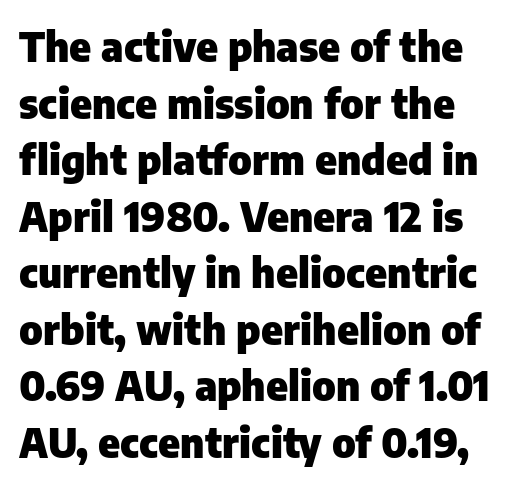
Q: Is the text bold? A: Yes.
Q: Is the text italic (slanted)? A: No, it is upright.
Q: Is the typeface a serif or a sans-serif typeface? A: Sans-serif.
Q: Is the text underlined? A: No.
Q: Is the spacing between letters normal or unusually wide? A: Normal.
Q: Is the spacing between lines tight, normal or loose? A: Normal.
Q: Width (condensed, normal, or wide)? A: Normal.
Q: Stroke contrast? A: Low.
Q: x-height? A: Medium.
Q: Monospaced? A: No.
